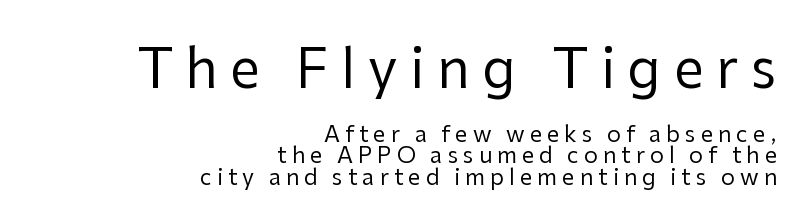
{"serif": "no", "italic": "no", "bold": "no", "weight": "regular", "width": "normal", "stroke_contrast": "low", "x_height": "medium", "monospaced": "no", "underline": "no", "align": "right", "line_spacing": "tight", "line_spacing_ratio": 0.99, "letter_spacing": "wide", "letter_spacing_em": 0.23, "larger_block": "first", "size_ratio": 2.45, "glyph_px": 54}
